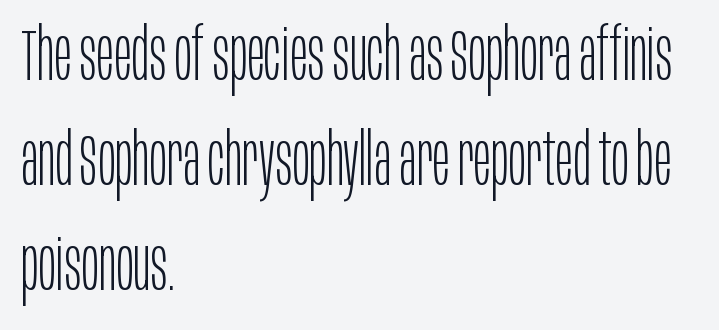
{"serif": "no", "italic": "no", "bold": "no", "weight": "light", "width": "condensed", "stroke_contrast": "low", "x_height": "large", "monospaced": "no", "underline": "no", "align": "left", "line_spacing": "normal", "line_spacing_ratio": 1.44, "letter_spacing": "normal", "letter_spacing_em": 0.0, "glyph_px": 73}
